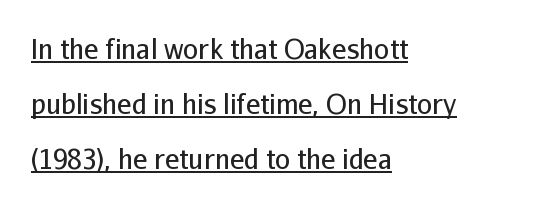
{"italic": "no", "bold": "no", "underline": "yes", "align": "left", "line_spacing": "loose", "line_spacing_ratio": 2.03, "letter_spacing": "normal", "letter_spacing_em": 0.0, "glyph_px": 27}
